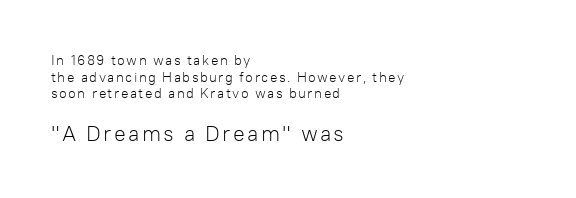
Line beginnings align vertically; line endings do not. If you squint, the bottom block still reads clearly — it's the larger of the two. Stroke mass is kept to a normal reading level or below. These lines were composed using upright roman letters.
